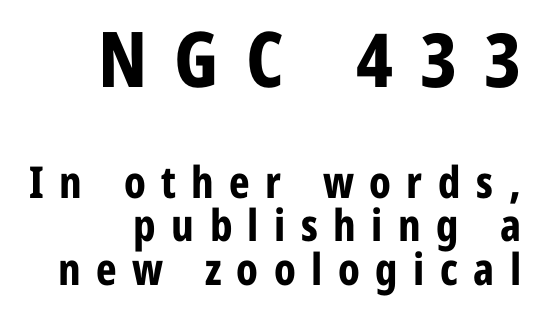
Q: Is the text bold? A: Yes.
Q: Is the text italic (slanted)? A: No, it is upright.
Q: Is the typeface a serif or a sans-serif typeface? A: Sans-serif.
Q: Is the text underlined? A: No.
Q: Is the spacing between letters normal or unusually wide? A: Unusually wide.
Q: Is the spacing between lines tight, normal or loose? A: Tight.
Q: Which block of text is set in a larger size, the first (top) or the second (bottom)? A: The first (top) one.
Q: Width (condensed, normal, or wide)? A: Condensed.
Q: Stroke contrast? A: Low.
Q: x-height? A: Medium.
Q: Monospaced? A: No.
